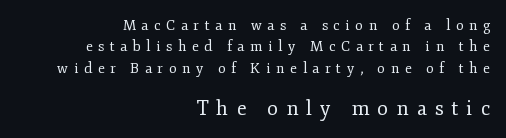
The image shows 20 px text type, upright; set right-aligned, normal line spacing (1.52x), unusually wide letter spacing (+0.4 em), not underlined; the second (bottom) block is 1.43x larger.
